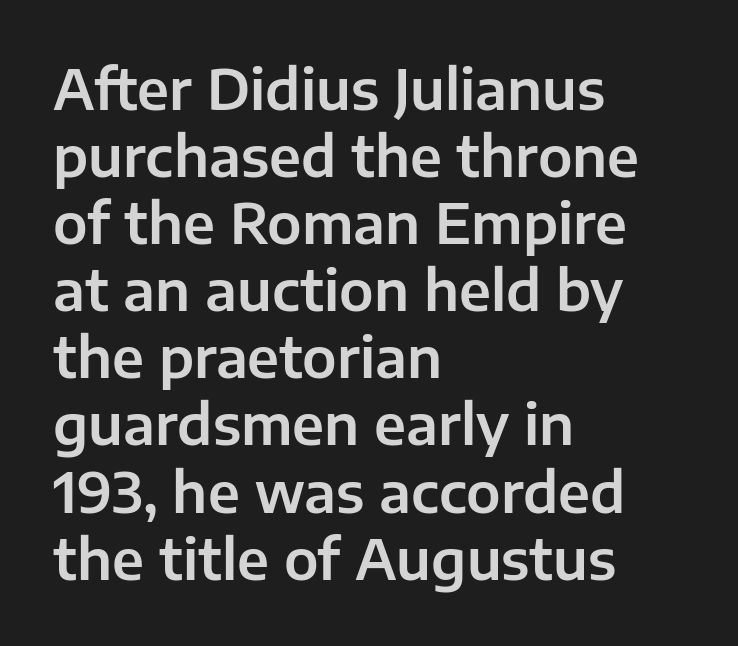
The image shows 55 px sans-serif type, upright; set left-aligned, line spacing 1.22x, normal letter spacing, not underlined; low stroke contrast and a medium x-height.
